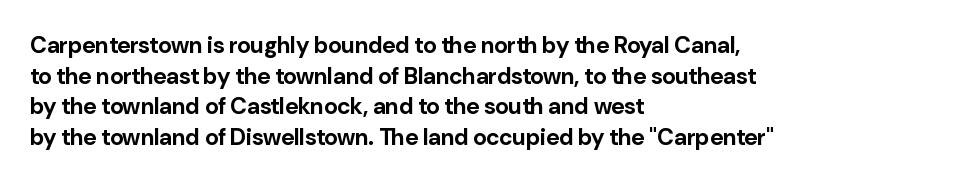
Nobody touched the tracking dial on this one. Heft: maximum for text — a bold. The rendering anchors every line to the left-hand side. The line-height multiplier appears to be the usual default.
